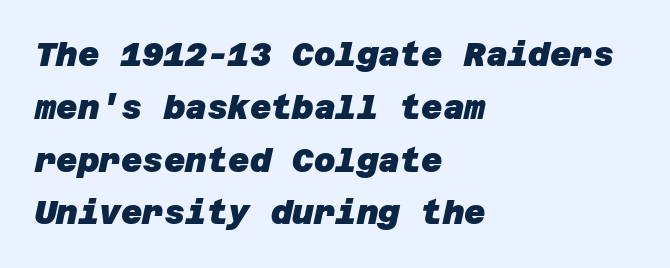
{"serif": "no", "bold": "yes", "weight": "heavy", "width": "normal", "stroke_contrast": "low", "x_height": "large", "underline": "no", "align": "left", "line_spacing": "normal", "line_spacing_ratio": 1.6, "letter_spacing": "normal", "letter_spacing_em": 0.0, "glyph_px": 33}
